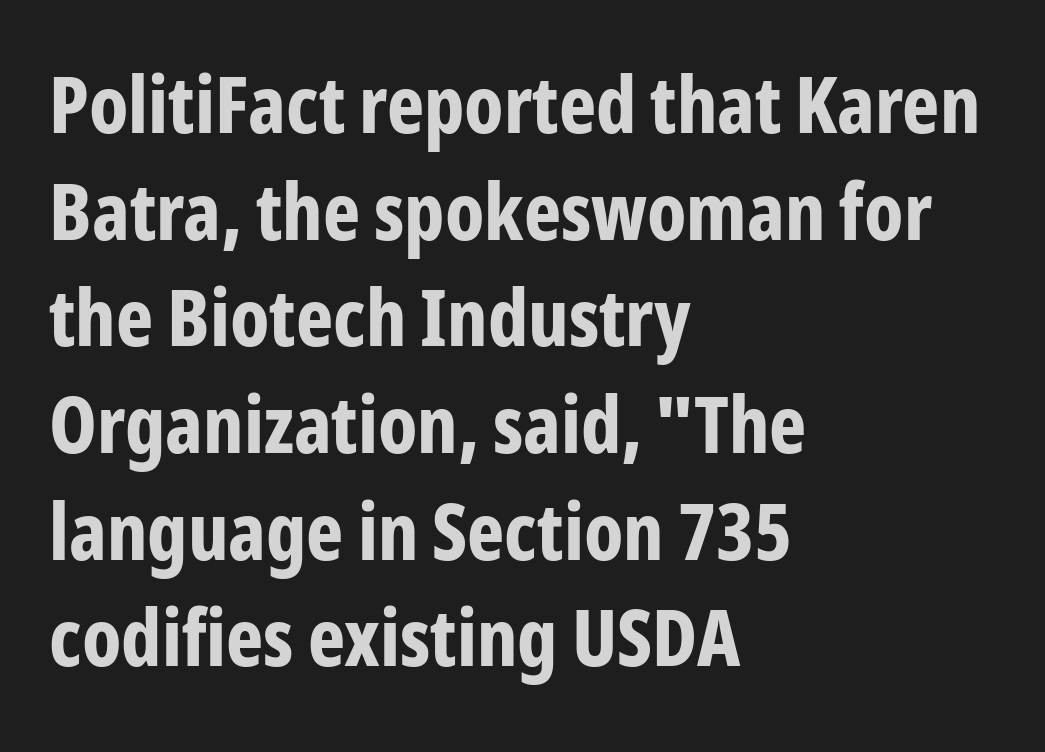
{"serif": "no", "italic": "no", "bold": "yes", "weight": "bold", "width": "condensed", "stroke_contrast": "low", "x_height": "medium", "monospaced": "no", "underline": "no", "align": "left", "line_spacing": "normal", "line_spacing_ratio": 1.35, "letter_spacing": "normal", "letter_spacing_em": 0.0, "glyph_px": 79}
